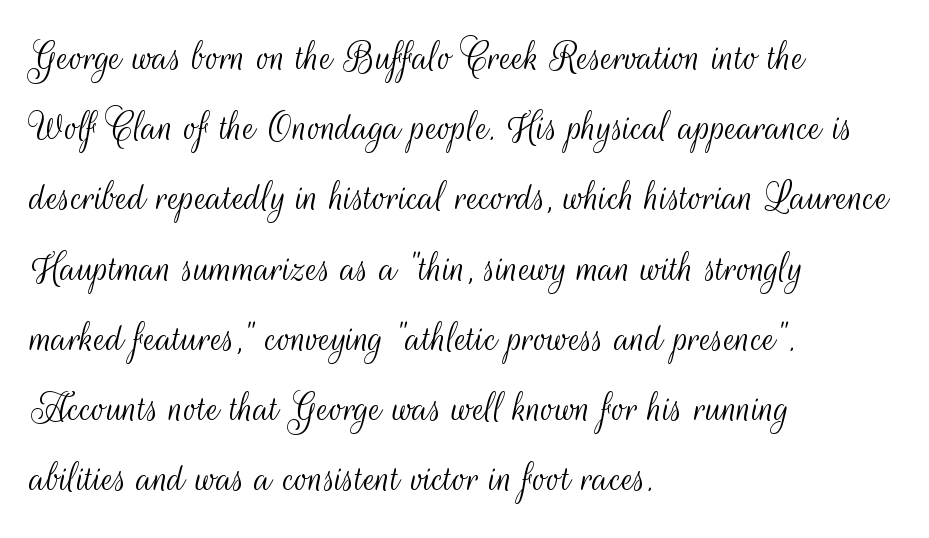
Q: Is the text bold? A: No.
Q: Is the text italic (slanted)? A: Yes.
Q: Is the typeface a serif or a sans-serif typeface? A: Sans-serif.
Q: Is the text underlined? A: No.
Q: How is the paragraph aligned? A: Left-aligned.
Q: Is the spacing between letters normal or unusually wide? A: Normal.
Q: Is the spacing between lines tight, normal or loose? A: Normal.
Q: Width (condensed, normal, or wide)? A: Condensed.
Q: Stroke contrast? A: Medium.
Q: x-height? A: Small.
Q: Monospaced? A: No.
